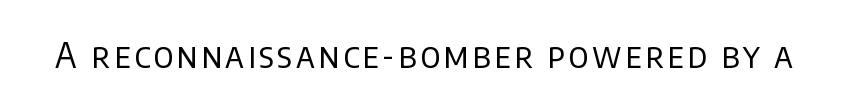
{"serif": "no", "italic": "no", "bold": "no", "weight": "regular", "width": "normal", "stroke_contrast": "low", "x_height": "large", "monospaced": "no", "underline": "no", "glyph_px": 34}
